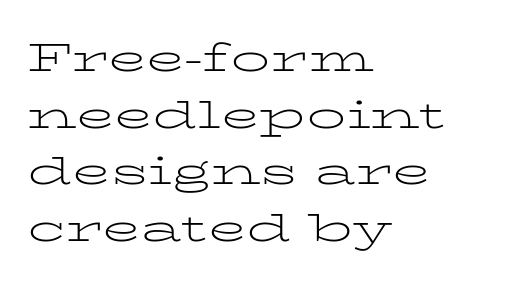
The face used here is proportionally spaced, like ordinary book or web type. Ink coverage per letter is moderate at most. The space directly below the letters is spotless. In terms of letterform style, serifs are clearly present.
